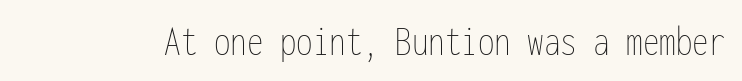
{"italic": "no", "bold": "no", "weight": "thin", "width": "condensed", "stroke_contrast": "low", "x_height": "medium", "monospaced": "yes", "underline": "no", "letter_spacing": "normal", "letter_spacing_em": 0.0, "glyph_px": 44}
